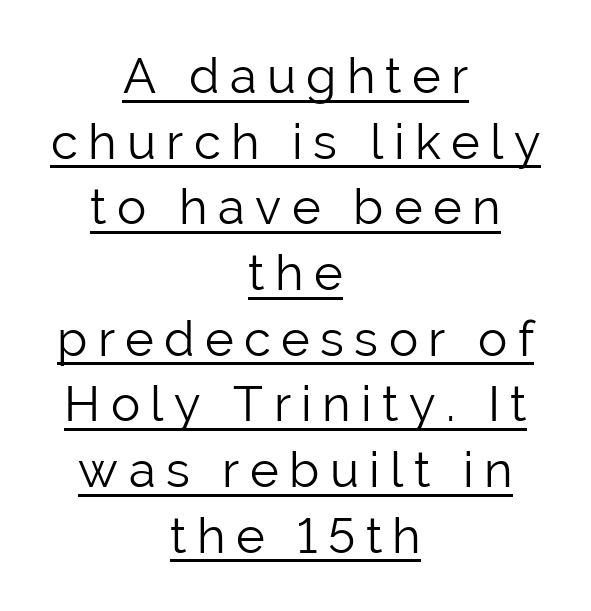
Q: Is the text bold? A: No.
Q: Is the text italic (slanted)? A: No, it is upright.
Q: Is the typeface a serif or a sans-serif typeface? A: Sans-serif.
Q: Is the text underlined? A: Yes.
Q: How is the paragraph aligned? A: Centered.
Q: Is the spacing between letters normal or unusually wide? A: Unusually wide.
Q: Is the spacing between lines tight, normal or loose? A: Normal.
Q: Width (condensed, normal, or wide)? A: Normal.
Q: Stroke contrast? A: Low.
Q: x-height? A: Medium.
Q: Monospaced? A: No.
